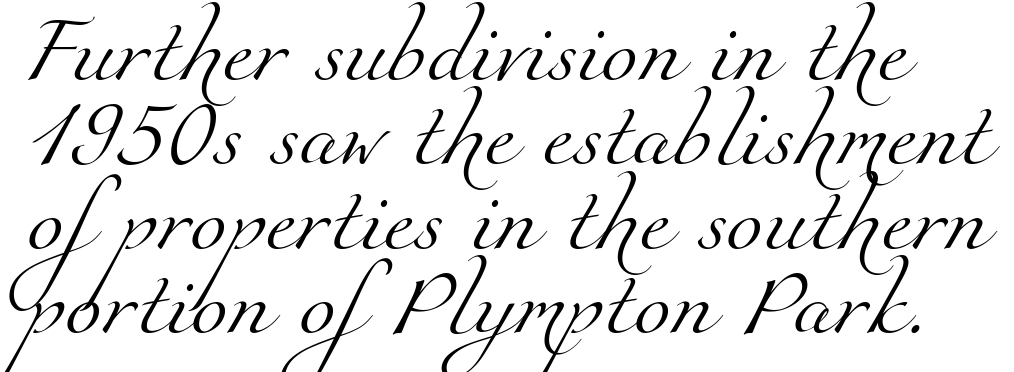
{"serif": "yes", "bold": "no", "weight": "light", "width": "normal", "stroke_contrast": "medium", "x_height": "small", "monospaced": "no", "underline": "no", "line_spacing": "normal", "line_spacing_ratio": 1.26, "letter_spacing": "normal", "letter_spacing_em": 0.0, "glyph_px": 67}
